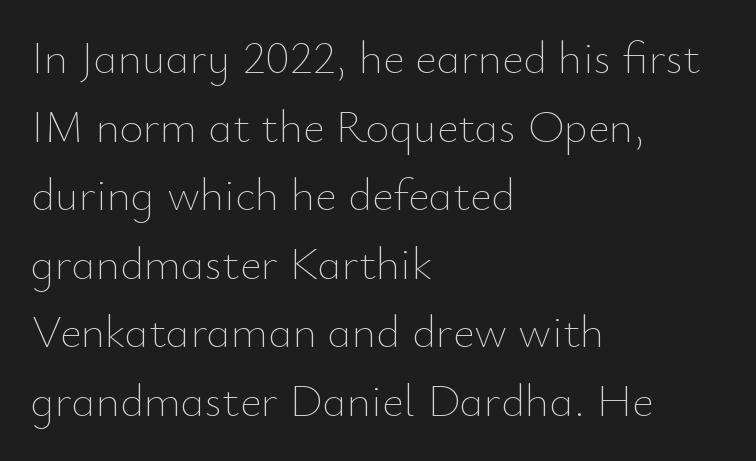
Q: Is the text bold? A: No.
Q: Is the text italic (slanted)? A: No, it is upright.
Q: Is the text underlined? A: No.
Q: How is the paragraph aligned? A: Left-aligned.
Q: Is the spacing between letters normal or unusually wide? A: Normal.
Q: Is the spacing between lines tight, normal or loose? A: Normal.
Q: Width (condensed, normal, or wide)? A: Normal.
Q: Stroke contrast? A: Low.
Q: x-height? A: Small.
Q: Monospaced? A: No.
